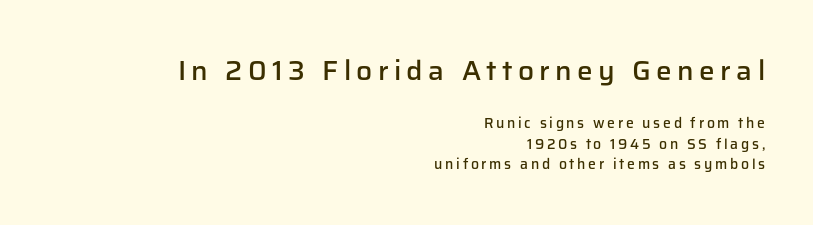
The image shows 28 px semibold sans-serif type, upright; set right-aligned, normal line spacing (1.48x), not underlined; the first (top) block is 2.0x larger; low stroke contrast and a medium x-height.
